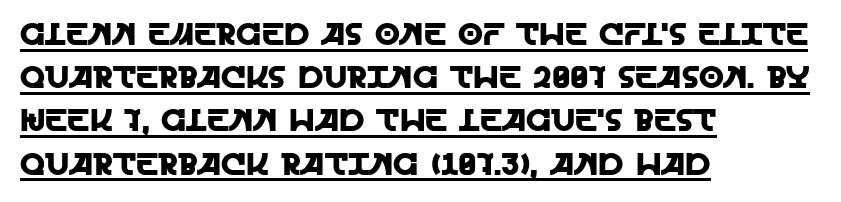
Does the type have serifs? No, each stem ends abruptly. Caption: lettering with a line underneath. Compared with a centered layout, this one pins lines to the left instead. Is the letter spacing exaggerated? No — it looks like the ordinary default. The face used here is proportionally spaced, like ordinary book or web type. Upright lettering throughout.
